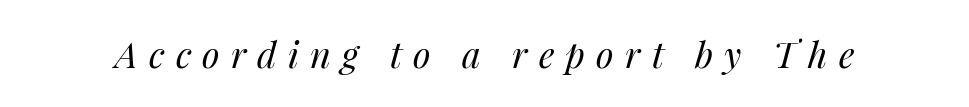
The image shows 36 px regular-weight type, italic (leaning right); set unusually wide letter spacing (+0.31 em), not underlined; medium stroke contrast and a medium x-height.
